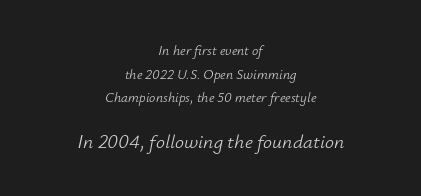
{"italic": "yes", "lean": "right", "slant_degrees": 12, "bold": "no", "underline": "no", "align": "center", "line_spacing": "normal", "line_spacing_ratio": 1.68, "letter_spacing": "normal", "letter_spacing_em": 0.0, "larger_block": "second", "size_ratio": 1.43, "glyph_px": 20}
